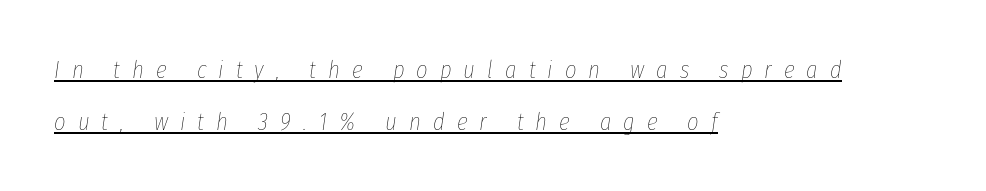
{"italic": "yes", "lean": "right", "slant_degrees": 8, "bold": "no", "underline": "yes", "align": "left", "line_spacing": "loose", "line_spacing_ratio": 2.08, "letter_spacing": "wide", "letter_spacing_em": 0.48, "glyph_px": 25}
